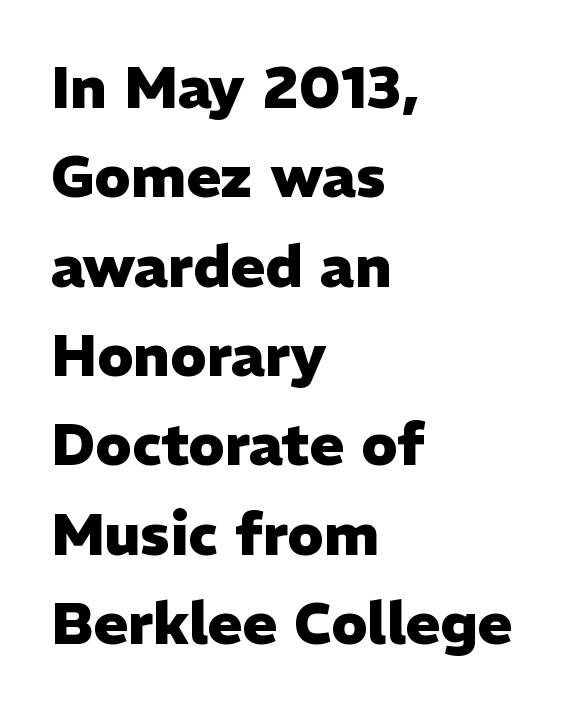
Where is the straight margin? On the left. The space directly below the letters is spotless. Is the letter spacing exaggerated? No — it looks like the ordinary default. The rendering uses natural spacing where letterforms have individual widths. This sample uses a sans-serif face.
